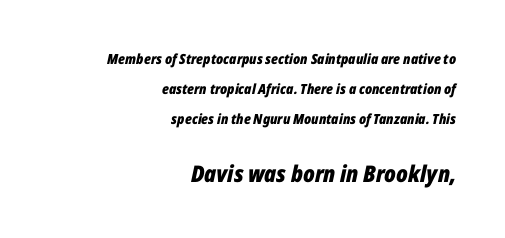
{"italic": "yes", "lean": "right", "slant_degrees": 12, "bold": "yes", "underline": "no", "align": "right", "line_spacing": "loose", "line_spacing_ratio": 2.13, "letter_spacing": "normal", "letter_spacing_em": 0.0, "larger_block": "second", "size_ratio": 1.64, "glyph_px": 23}
